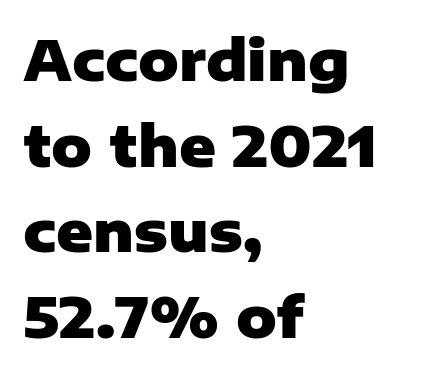
The image shows 56 px heavy sans-serif type, upright; set left-aligned, normal line spacing (1.53x), normal letter spacing, not underlined; low stroke contrast and a medium x-height.
